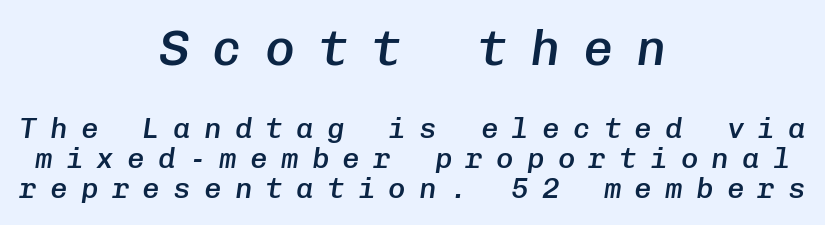
{"italic": "yes", "lean": "right", "slant_degrees": 8, "bold": "semi", "weight": "semibold", "width": "normal", "stroke_contrast": "low", "x_height": "medium", "monospaced": "yes", "underline": "no", "align": "center", "line_spacing": "tight", "line_spacing_ratio": 1.04, "letter_spacing": "wide", "letter_spacing_em": 0.46, "larger_block": "first", "size_ratio": 1.72, "glyph_px": 50}
